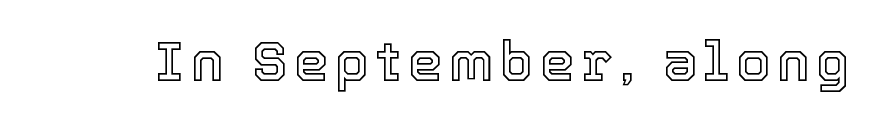
Q: Is the text italic (slanted)? A: No, it is upright.
Q: Is the text underlined? A: No.
Q: Width (condensed, normal, or wide)? A: Normal.
Q: x-height? A: Medium.
Q: Monospaced? A: No.
